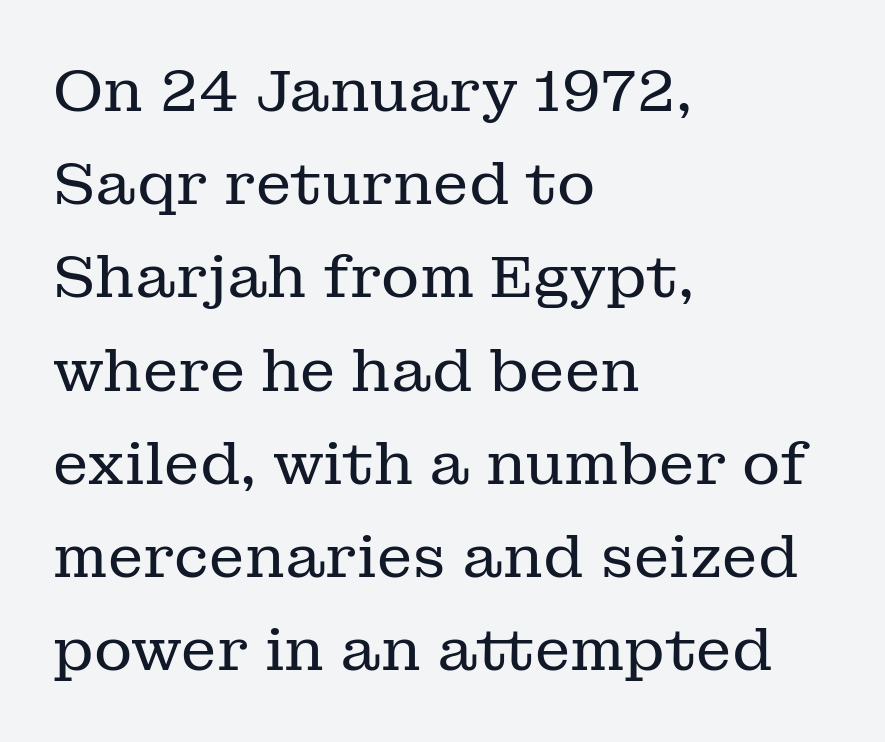
{"serif": "yes", "italic": "no", "bold": "no", "weight": "regular", "width": "normal", "stroke_contrast": "low", "x_height": "medium", "monospaced": "no", "underline": "no", "align": "left", "line_spacing": "normal", "line_spacing_ratio": 1.58, "letter_spacing": "normal", "letter_spacing_em": 0.0, "glyph_px": 59}
